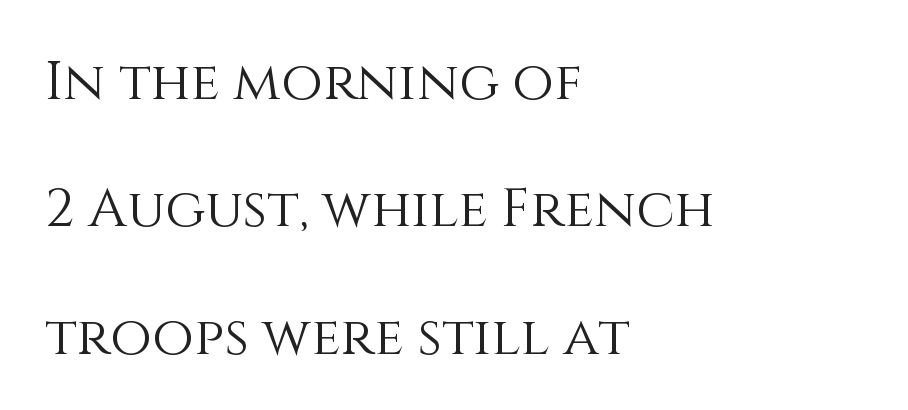
Q: Is the text bold? A: No.
Q: Is the text italic (slanted)? A: No, it is upright.
Q: Is the text underlined? A: No.
Q: How is the paragraph aligned? A: Left-aligned.
Q: Is the spacing between letters normal or unusually wide? A: Normal.
Q: Is the spacing between lines tight, normal or loose? A: Loose.
Q: Width (condensed, normal, or wide)? A: Normal.
Q: Stroke contrast? A: Medium.
Q: x-height? A: Large.
Q: Monospaced? A: No.
